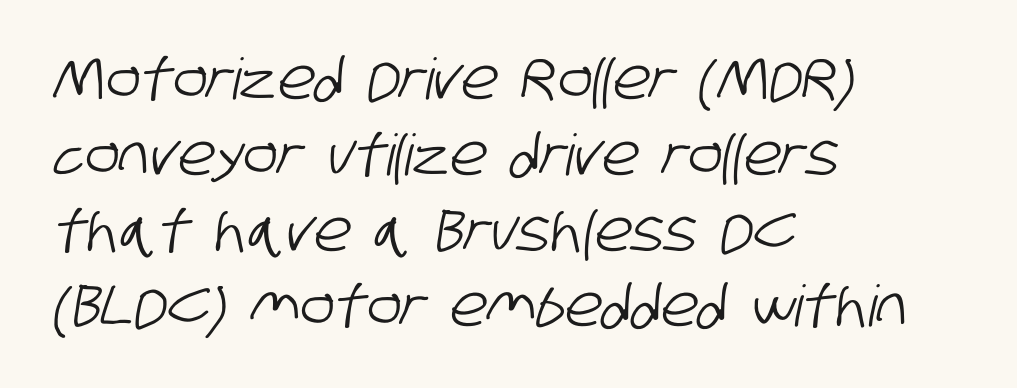
The image shows 57 px condensed sans-serif type; set left-aligned, normal line spacing (1.33x), normal letter spacing, not underlined; low stroke contrast and a large x-height.
